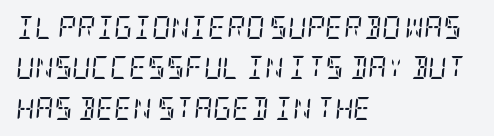
The image shows 23 px text type, italic (leaning right); set left-aligned, line spacing 1.76x, normal letter spacing, not underlined.
